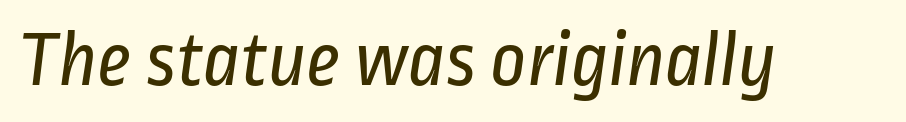
{"serif": "no", "bold": "no", "weight": "regular", "width": "condensed", "stroke_contrast": "low", "x_height": "medium", "monospaced": "no", "underline": "no", "letter_spacing": "normal", "letter_spacing_em": 0.0, "glyph_px": 79}
